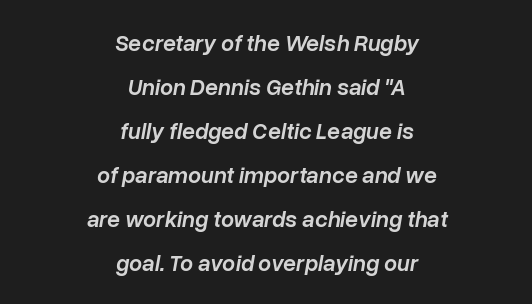
The glyphs look as if they've been sheared to an angle. Check under the words: just untouched page. Default kerning and tracking; the words read as compact shapes. Interline gaps are noticeably wide in this sample.
